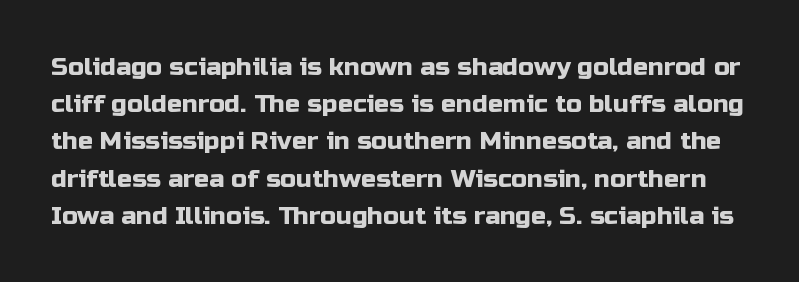
{"italic": "no", "underline": "no", "line_spacing": "normal", "line_spacing_ratio": 1.49, "letter_spacing": "normal", "letter_spacing_em": 0.0, "glyph_px": 25}
